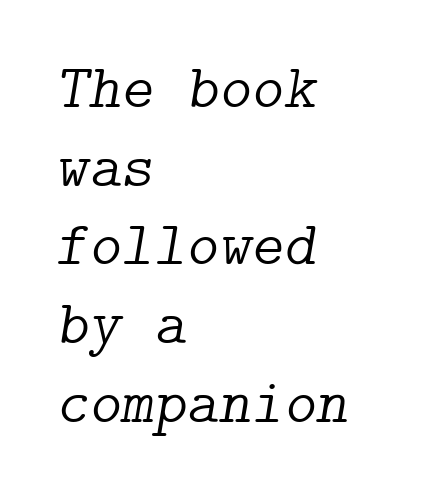
The image shows 62 px light serif type, italic (leaning right); set left-aligned, normal line spacing (1.27x), normal letter spacing, not underlined; low stroke contrast and a medium x-height.
